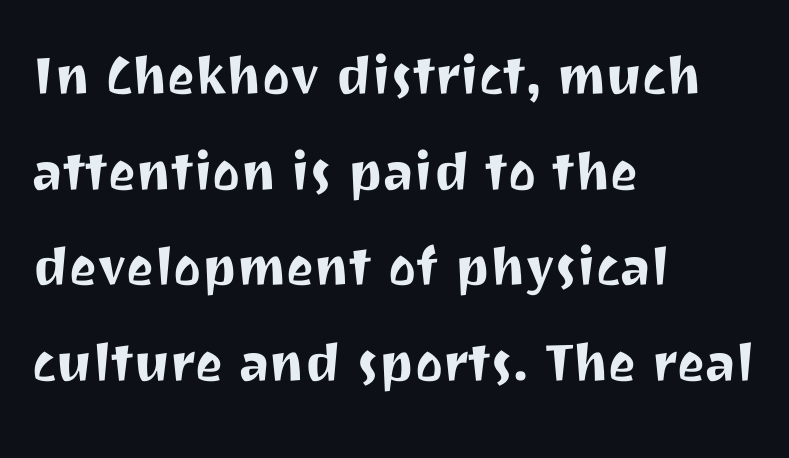
Q: Is the text italic (slanted)? A: No, it is upright.
Q: Is the typeface a serif or a sans-serif typeface? A: Sans-serif.
Q: Is the text underlined? A: No.
Q: How is the paragraph aligned? A: Left-aligned.
Q: Is the spacing between letters normal or unusually wide? A: Normal.
Q: Is the spacing between lines tight, normal or loose? A: Normal.
Q: Width (condensed, normal, or wide)? A: Normal.
Q: Stroke contrast? A: Medium.
Q: x-height? A: Medium.
Q: Monospaced? A: No.
